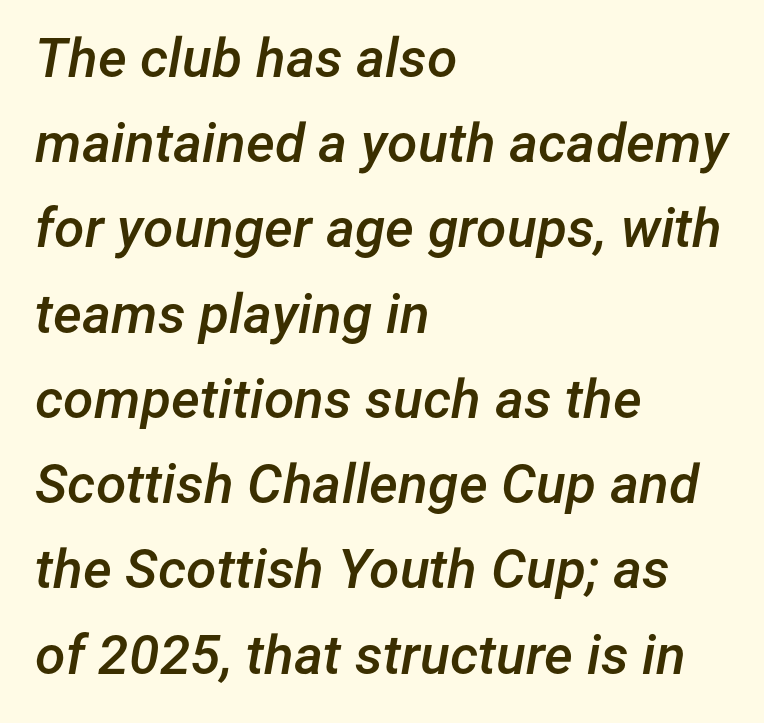
The image shows 55 px semibold type, italic (leaning right); set left-aligned, normal line spacing (1.55x), normal letter spacing, not underlined; low stroke contrast and a medium x-height.
